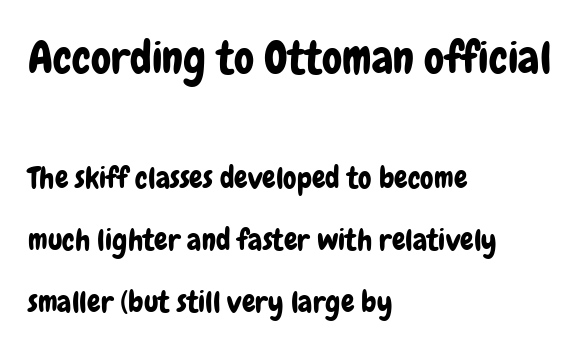
{"serif": "no", "italic": "no", "width": "condensed", "stroke_contrast": "low", "x_height": "medium", "monospaced": "no", "underline": "no", "align": "left", "line_spacing": "loose", "line_spacing_ratio": 2.08, "letter_spacing": "normal", "letter_spacing_em": 0.0, "larger_block": "first", "size_ratio": 1.5, "glyph_px": 45}
